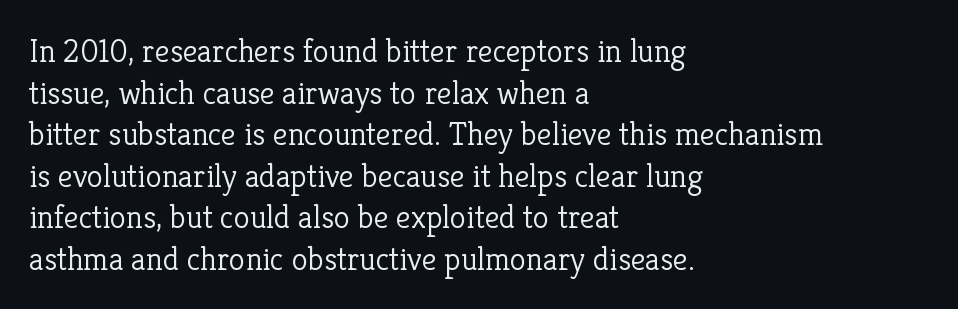
Every character sits straight up, as roman type does. Type style note: has serifs. Regular leading. Letter spacing: default.
